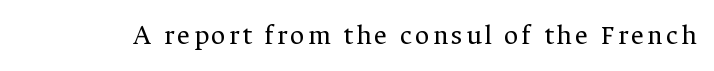
{"serif": "yes", "italic": "no", "bold": "no", "weight": "regular", "width": "normal", "stroke_contrast": "medium", "x_height": "medium", "monospaced": "no", "underline": "no", "glyph_px": 28}
